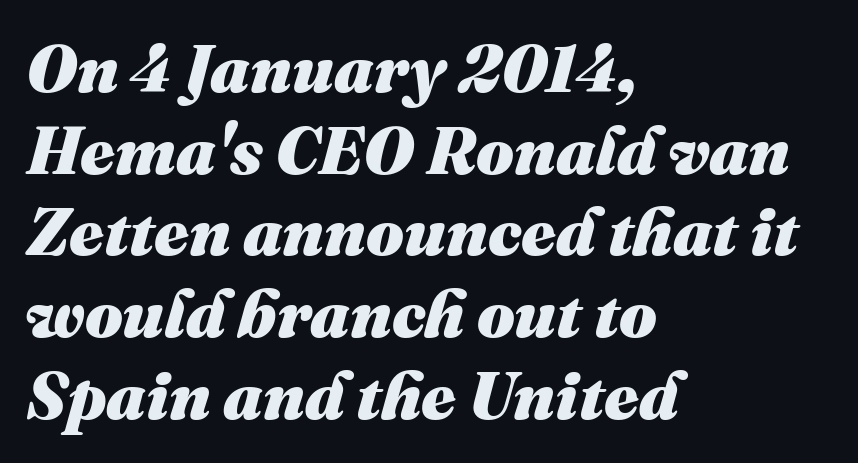
Pretty heavy lettering here — definitely bold. Left-aligned paragraph, ragged on the right. There's an unmistakable incline to the writing here. Beneath every word, the page is bare. The letterforms sit shoulder to shoulder at normal distance. The rendering uses natural spacing where letterforms have individual widths.
